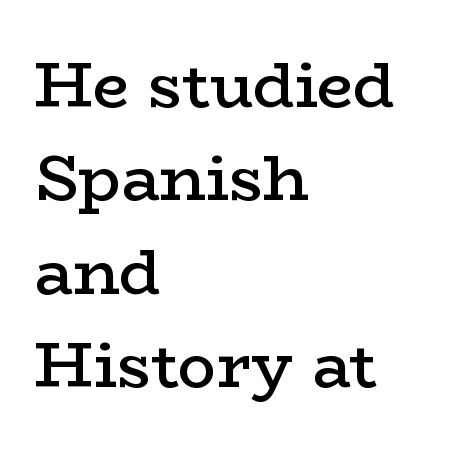
The image shows 64 px semibold, wide serif type, upright; set left-aligned, normal line spacing (1.46x), normal letter spacing, not underlined; low stroke contrast and a medium x-height.
